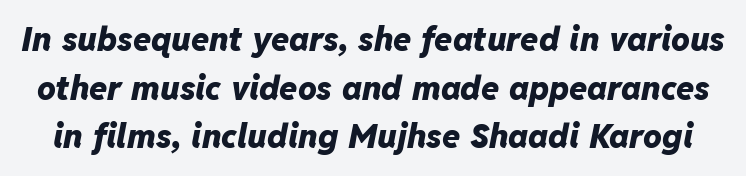
The rendering uses natural spacing where letterforms have individual widths. These lines keep a tight, regular rhythm from letter to letter. The line-height multiplier appears to be the usual default. A clean baseline with only descenders dipping below it. The rendering applies a slant to the glyphs.
